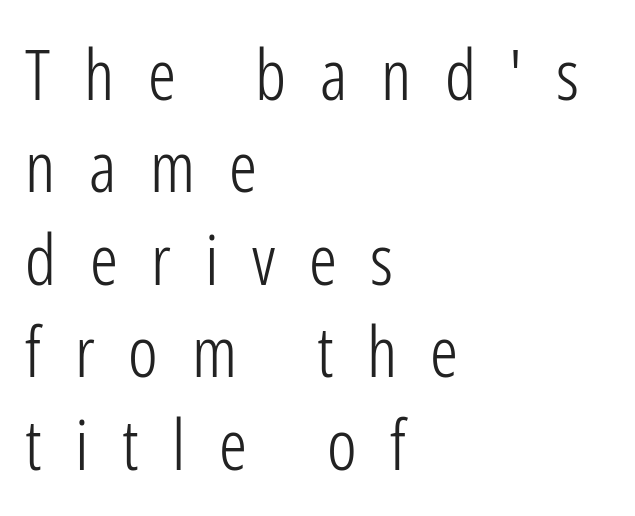
The type sits square on the baseline with zero lean. Successive baselines arrive at the customary interval. Words appear elongated and porous because spacing is wide. Unlike a traditional serif, this face leaves its strokes unadorned.
